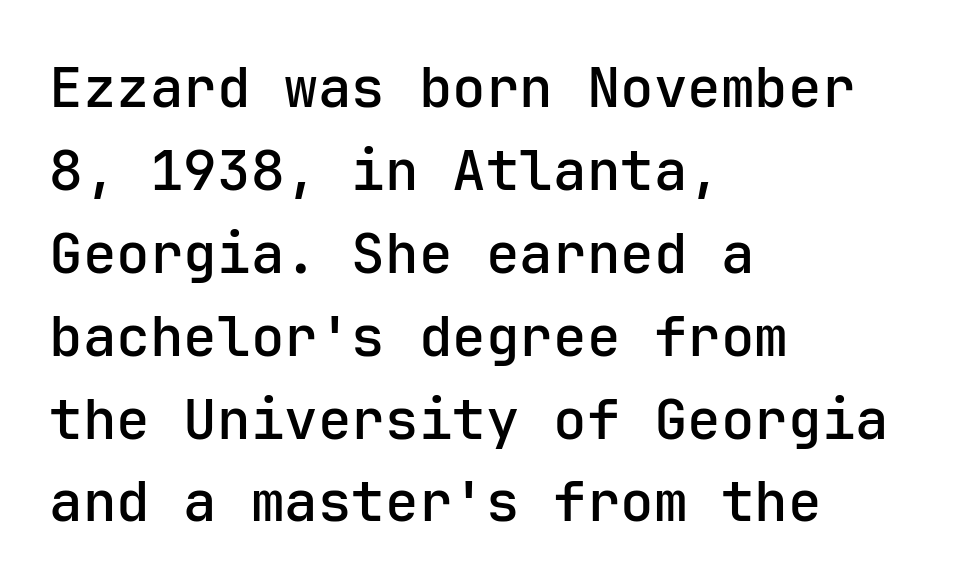
What kind of face is this? One without serifs — a sans. Line spacing here is normal. The rendering keeps characters at their native spacing. Descender tails drop into unmarked territory.
